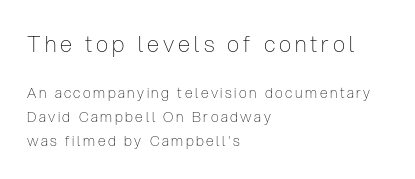
The image shows 22 px text type, upright; set left-aligned, line spacing 1.71x, not underlined; the first (top) block is 1.57x larger.
